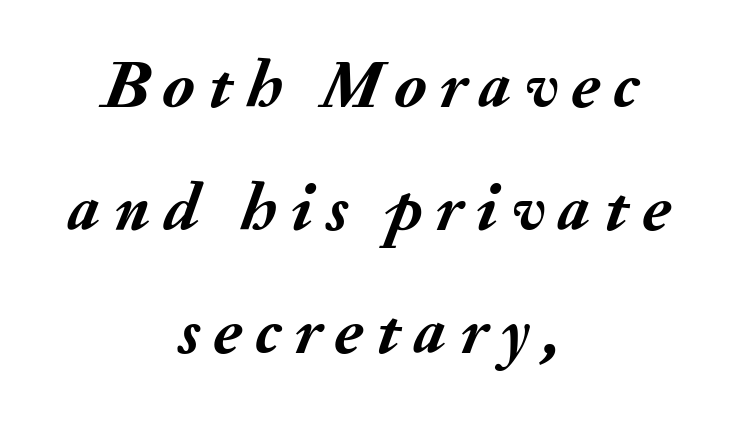
Q: Is the text bold? A: Yes.
Q: Is the text italic (slanted)? A: Yes, it leans right by about 20 degrees.
Q: Is the text underlined? A: No.
Q: How is the paragraph aligned? A: Centered.
Q: Is the spacing between letters normal or unusually wide? A: Unusually wide.
Q: Width (condensed, normal, or wide)? A: Normal.
Q: Stroke contrast? A: Medium.
Q: x-height? A: Small.
Q: Monospaced? A: No.
